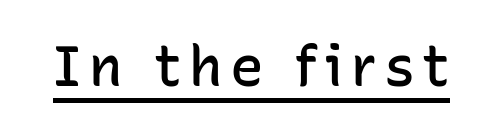
Q: Is the text bold? A: Semi-bold.
Q: Is the text italic (slanted)? A: No, it is upright.
Q: Is the typeface a serif or a sans-serif typeface? A: Sans-serif.
Q: Is the text underlined? A: Yes.
Q: Width (condensed, normal, or wide)? A: Normal.
Q: Stroke contrast? A: Low.
Q: x-height? A: Medium.
Q: Monospaced? A: No.
